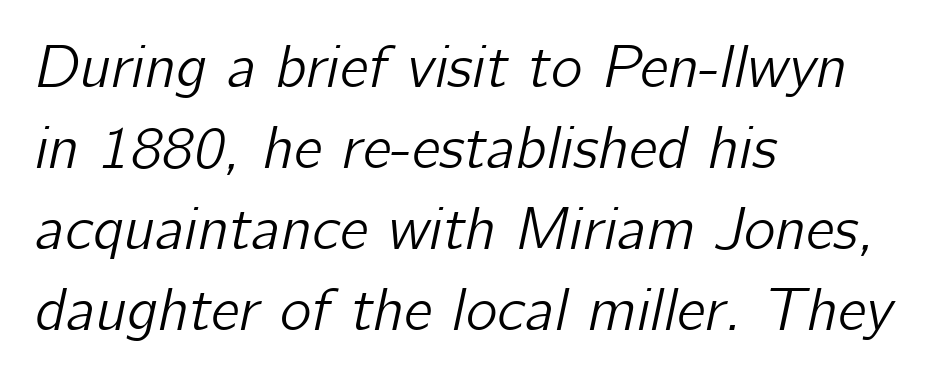
Typeset ragged right — the left edge is the straight one. Descenders are the only things crossing below the line. Reading down the column, the eye jumps a familiar distance to each next line. This is oblique type, the kind used for emphasis or titles.
